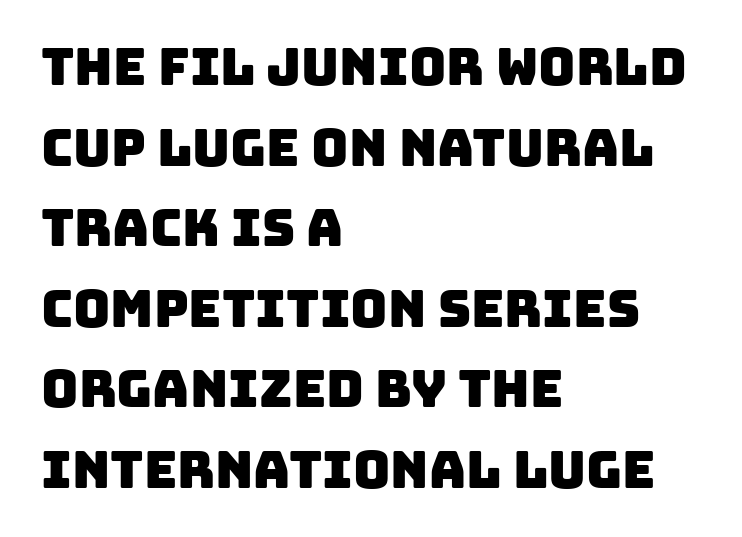
The image shows 51 px sans-serif type; set left-aligned, normal line spacing (1.58x), normal letter spacing, not underlined; low stroke contrast and a large x-height.
